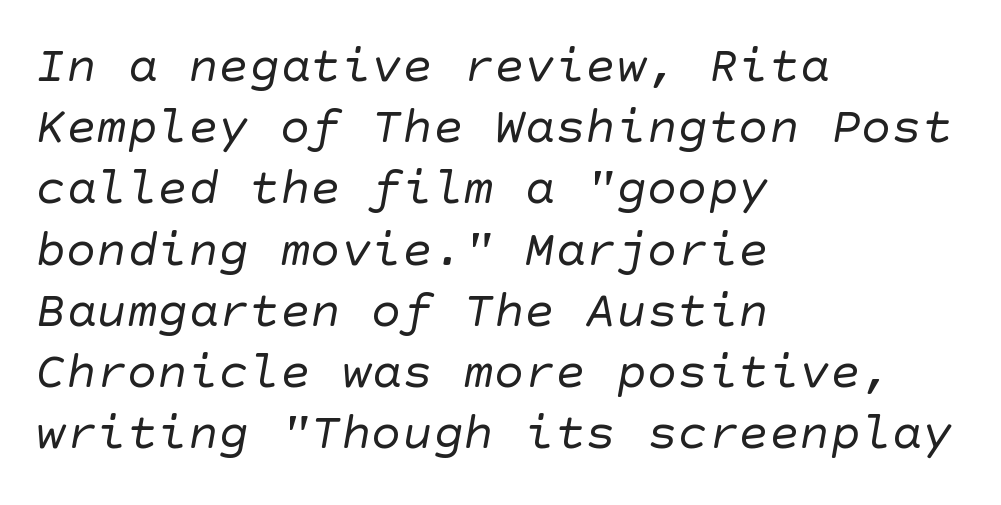
The passage shown is typeset with a sans-serif family. The horizontal fit of the characters is conventional and even. This reads as an unemphasized weight, regular at the heaviest. The zone under the glyphs is completely vacant. Which margin do the lines hug? The left one — the right edge is uneven.
